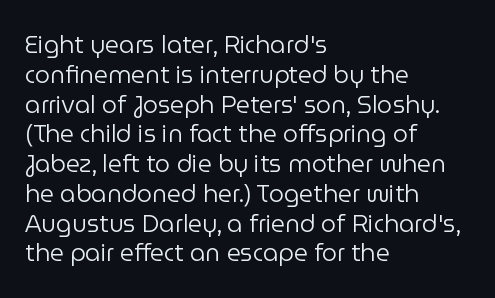
{"italic": "no", "bold": "no", "underline": "no", "align": "left", "line_spacing_ratio": 1.24, "letter_spacing": "normal", "letter_spacing_em": 0.0, "glyph_px": 24}
